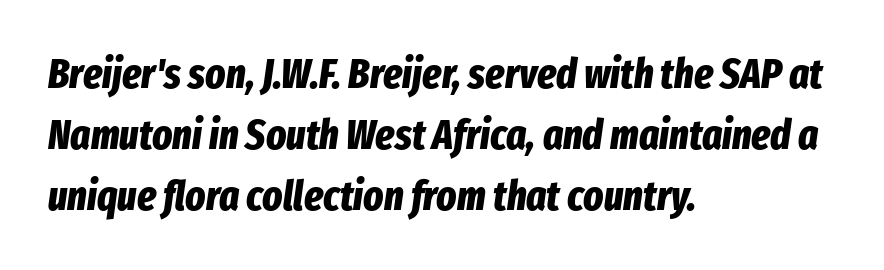
The image shows 42 px bold, condensed type, italic (leaning right); set left-aligned, normal line spacing (1.45x), normal letter spacing, not underlined; low stroke contrast and a medium x-height.
